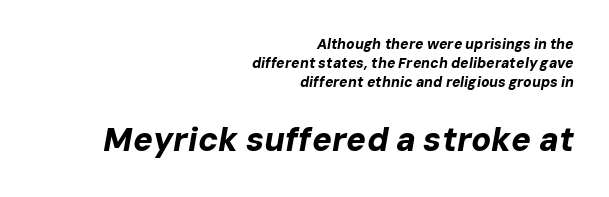
The image shows 33 px bold type, italic (leaning right); set right-aligned, normal line spacing (1.34x), normal letter spacing, not underlined; the second (bottom) block is 2.36x larger; low stroke contrast and a medium x-height.
